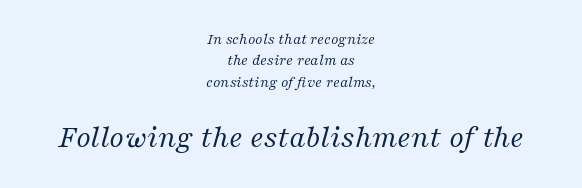
Unbolded letterforms with no extra heft. Vertically, the passage feels balanced, rows spaced as you'd expect. The more generous point size was reserved for the lower chunk. Note the varied advance widths — an 'i' is clearly narrower than an 'm'. Yep, that's italic — everything's leaning.
